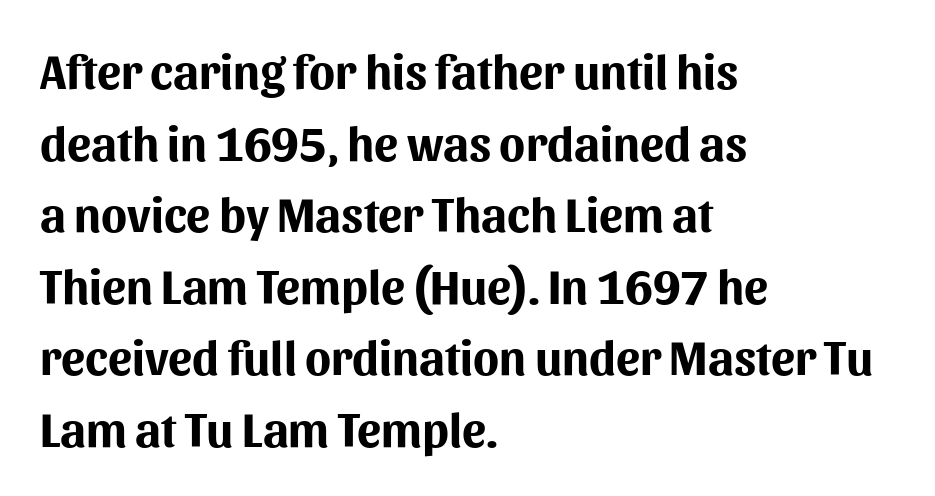
Bold? Absolutely — the strokes are thick and heavy. Do the characters align in a grid? No, the font is proportional. Where is the straight margin? On the left. Descenders are the only things crossing below the line. The lettering stays uniformly vertical, giving the passage a roman look. The rendering uses a moderate line-height, typical for paragraphs.
